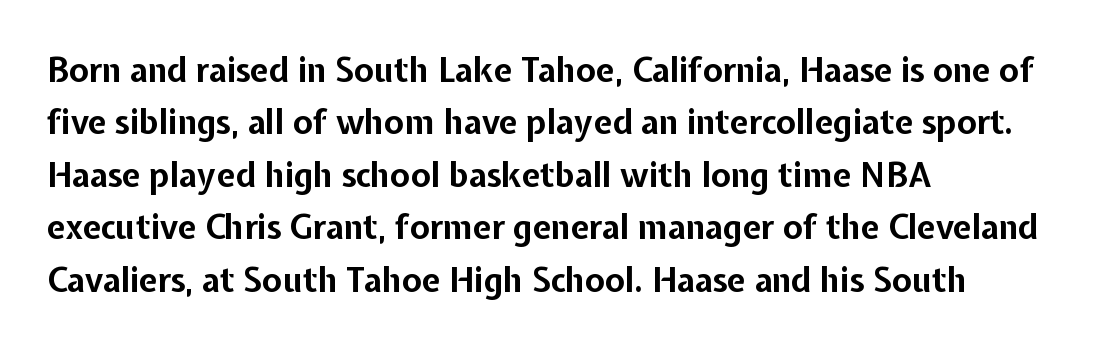
The image shows 33 px bold sans-serif type, upright; set left-aligned, normal line spacing (1.59x), normal letter spacing, not underlined; low stroke contrast and a medium x-height.
